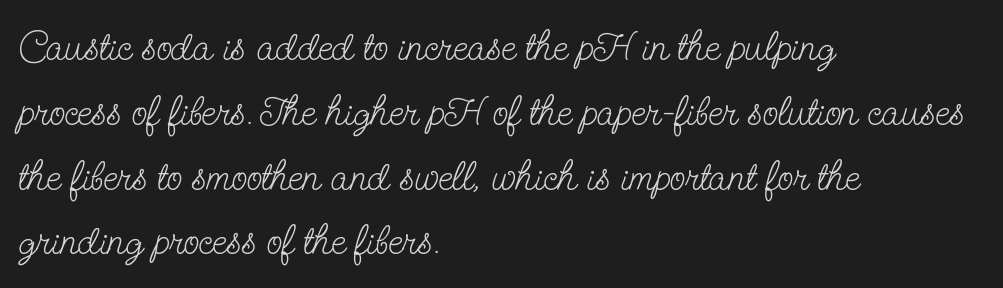
{"serif": "yes", "bold": "no", "weight": "light", "width": "condensed", "stroke_contrast": "low", "x_height": "small", "monospaced": "no", "underline": "no", "align": "left", "line_spacing": "normal", "line_spacing_ratio": 1.58, "letter_spacing": "normal", "letter_spacing_em": 0.0, "glyph_px": 41}
